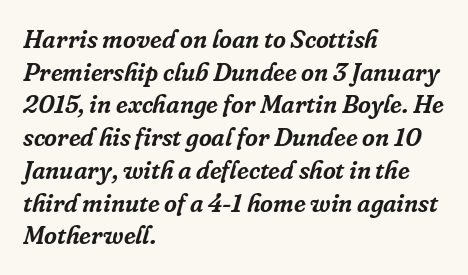
The image shows 25 px text type, italic (leaning right); set left-aligned, normal line spacing (1.31x), normal letter spacing, not underlined.
